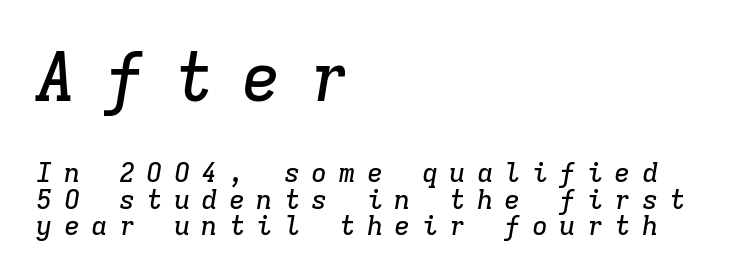
{"serif": "yes", "italic": "yes", "lean": "right", "slant_degrees": 9, "width": "normal", "stroke_contrast": "low", "x_height": "medium", "monospaced": "yes", "underline": "no", "align": "left", "line_spacing": "tight", "line_spacing_ratio": 0.98, "letter_spacing": "wide", "letter_spacing_em": 0.42, "larger_block": "first", "size_ratio": 2.48, "glyph_px": 67}
